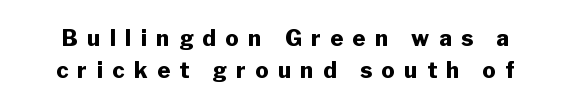
Q: Is the text bold? A: Yes.
Q: Is the text italic (slanted)? A: No, it is upright.
Q: Is the text underlined? A: No.
Q: Is the spacing between letters normal or unusually wide? A: Unusually wide.
Q: Is the spacing between lines tight, normal or loose? A: Normal.
